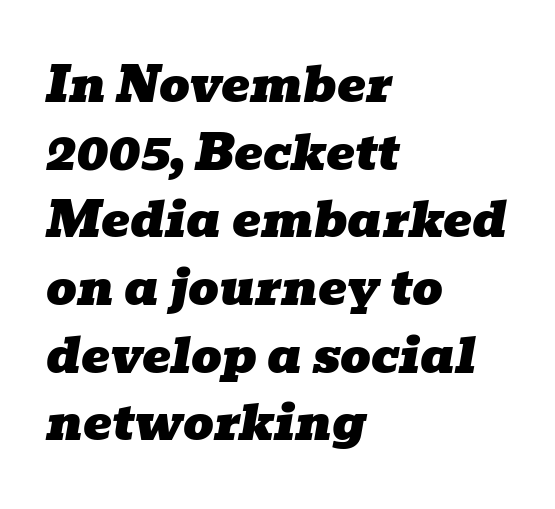
{"serif": "yes", "italic": "yes", "lean": "right", "slant_degrees": 10, "width": "wide", "stroke_contrast": "low", "x_height": "medium", "monospaced": "no", "underline": "no", "align": "left", "line_spacing": "normal", "line_spacing_ratio": 1.41, "letter_spacing": "normal", "letter_spacing_em": 0.0, "glyph_px": 48}
